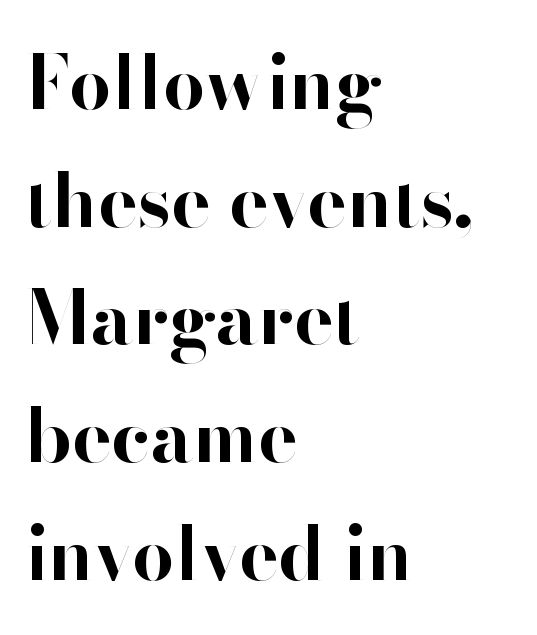
Q: Is the text bold? A: Yes.
Q: Is the text italic (slanted)? A: No, it is upright.
Q: Is the typeface a serif or a sans-serif typeface? A: Sans-serif.
Q: Is the text underlined? A: No.
Q: How is the paragraph aligned? A: Left-aligned.
Q: Is the spacing between letters normal or unusually wide? A: Normal.
Q: Is the spacing between lines tight, normal or loose? A: Normal.
Q: Width (condensed, normal, or wide)? A: Normal.
Q: Stroke contrast? A: High.
Q: x-height? A: Small.
Q: Monospaced? A: No.
